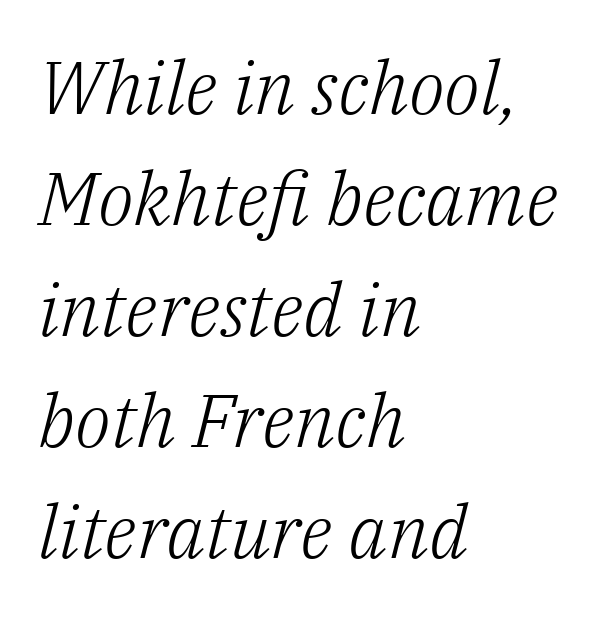
{"serif": "yes", "italic": "yes", "lean": "right", "slant_degrees": 14, "bold": "no", "weight": "light", "width": "normal", "stroke_contrast": "low", "x_height": "medium", "monospaced": "no", "underline": "no", "align": "left", "line_spacing": "normal", "line_spacing_ratio": 1.5, "letter_spacing": "normal", "letter_spacing_em": 0.0, "glyph_px": 74}
